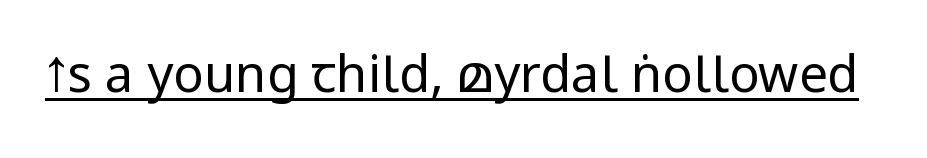
Q: Is the text bold? A: No.
Q: Is the text italic (slanted)? A: No, it is upright.
Q: Is the typeface a serif or a sans-serif typeface? A: Sans-serif.
Q: Is the text underlined? A: Yes.
Q: Is the spacing between letters normal or unusually wide? A: Normal.
Q: Width (condensed, normal, or wide)? A: Condensed.
Q: Stroke contrast? A: Low.
